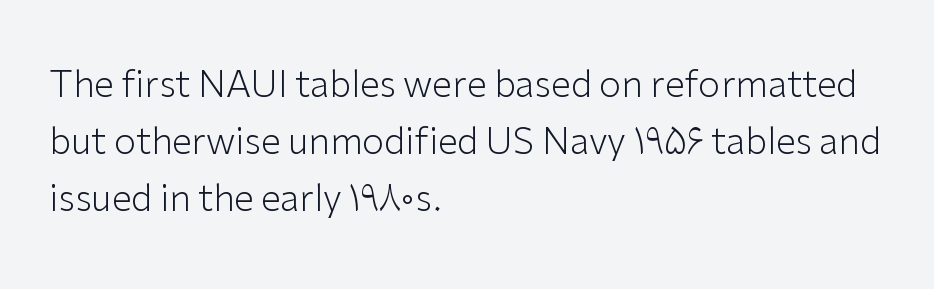
{"serif": "no", "italic": "no", "bold": "no", "weight": "light", "width": "normal", "stroke_contrast": "low", "x_height": "medium", "monospaced": "no", "underline": "no", "align": "left", "line_spacing": "normal", "line_spacing_ratio": 1.58, "letter_spacing": "normal", "letter_spacing_em": 0.0, "glyph_px": 36}
